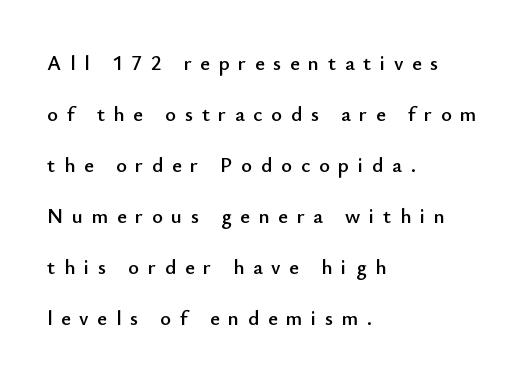
Q: Is the text italic (slanted)? A: No, it is upright.
Q: Is the text underlined? A: No.
Q: How is the paragraph aligned? A: Left-aligned.
Q: Is the spacing between letters normal or unusually wide? A: Unusually wide.
Q: Is the spacing between lines tight, normal or loose? A: Loose.
